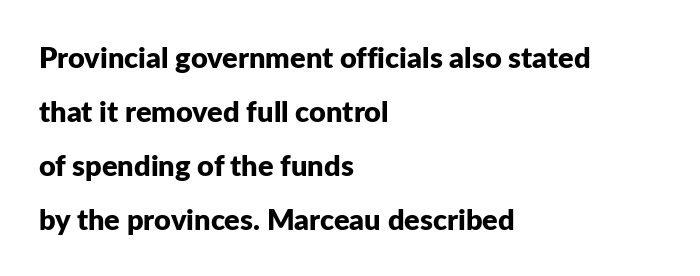
Q: Is the text bold? A: Yes.
Q: Is the text italic (slanted)? A: No, it is upright.
Q: Is the typeface a serif or a sans-serif typeface? A: Sans-serif.
Q: Is the text underlined? A: No.
Q: How is the paragraph aligned? A: Left-aligned.
Q: Is the spacing between letters normal or unusually wide? A: Normal.
Q: Width (condensed, normal, or wide)? A: Normal.
Q: Stroke contrast? A: Low.
Q: x-height? A: Medium.
Q: Monospaced? A: No.
